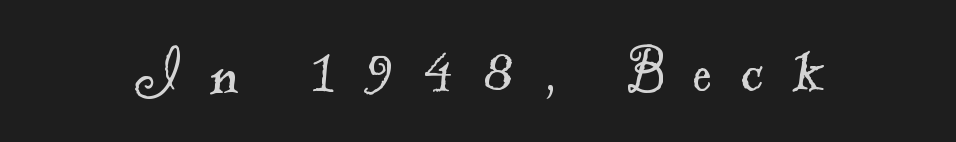
Q: Is the text bold? A: No.
Q: Is the typeface a serif or a sans-serif typeface? A: Serif.
Q: Is the text underlined? A: No.
Q: Is the spacing between letters normal or unusually wide? A: Unusually wide.
Q: Width (condensed, normal, or wide)? A: Normal.
Q: x-height? A: Small.
Q: Monospaced? A: No.
